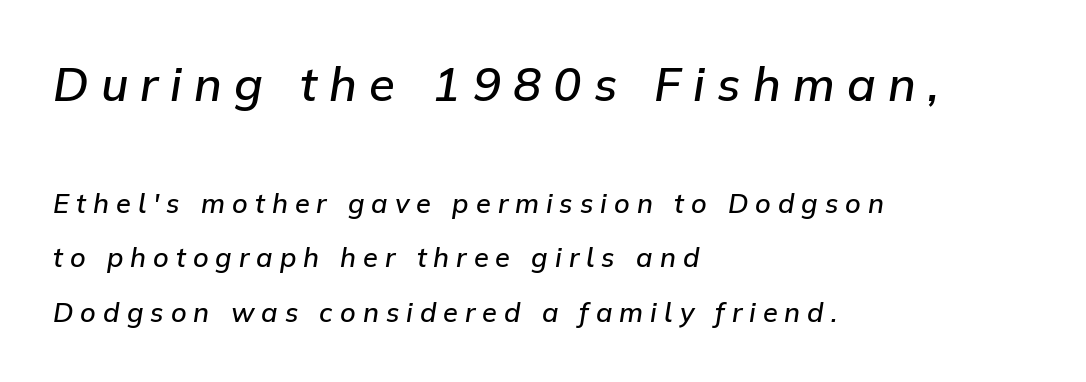
{"italic": "yes", "lean": "right", "slant_degrees": 9, "bold": "semi", "weight": "semibold", "width": "normal", "stroke_contrast": "low", "x_height": "medium", "monospaced": "no", "underline": "no", "align": "left", "line_spacing": "loose", "line_spacing_ratio": 2.01, "letter_spacing": "wide", "letter_spacing_em": 0.26, "larger_block": "first", "size_ratio": 1.74, "glyph_px": 47}
